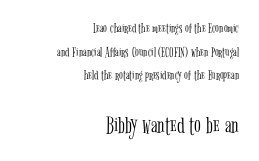
The image shows 25 px text type, upright; set right-aligned, normal line spacing (1.69x), normal letter spacing, not underlined; the second (bottom) block is 1.79x larger.
